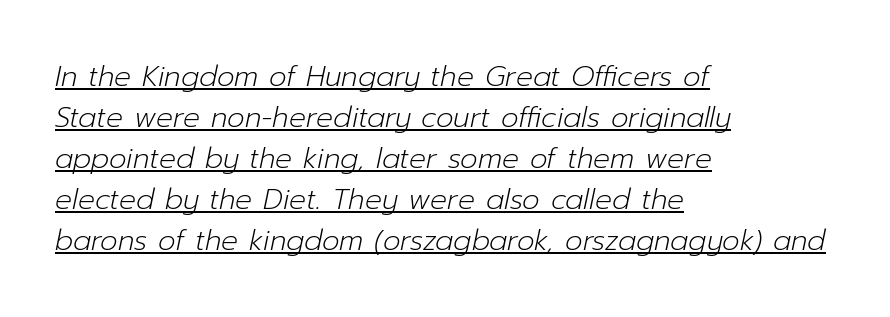
The image shows 28 px light type, italic (leaning right); set left-aligned, normal line spacing (1.46x), normal letter spacing, underlined; low stroke contrast and a medium x-height.
